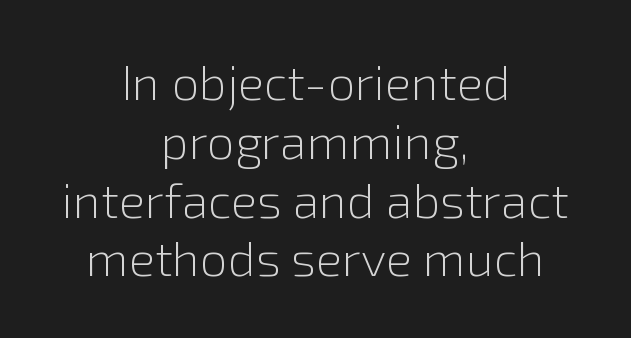
Does extra space separate the letters? No, they use regular spacing. The space beneath each line is pristine and unruled. The strokes carry an ordinary text weight at most. Every character sits straight up, as roman type does. Is the block centered? Yes — each line is placed symmetrically about the middle.
